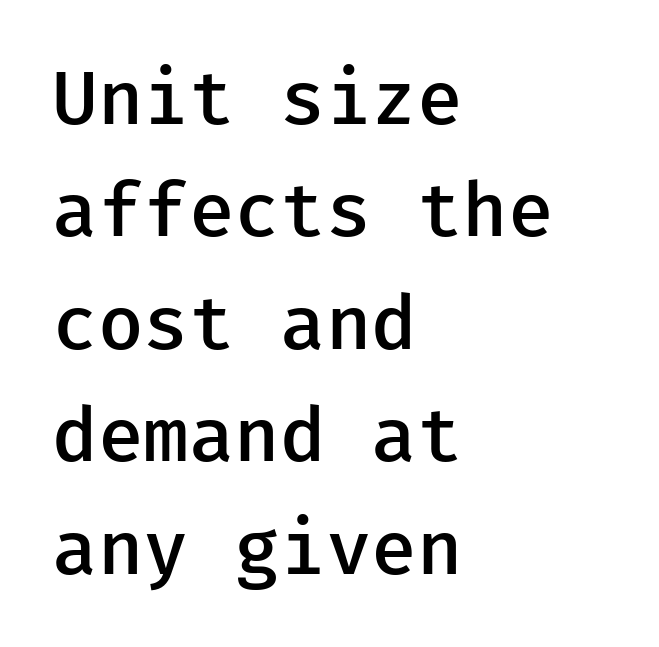
The image shows 76 px semibold sans-serif type, upright; set left-aligned, normal line spacing (1.48x), normal letter spacing, not underlined; low stroke contrast and a medium x-height.
